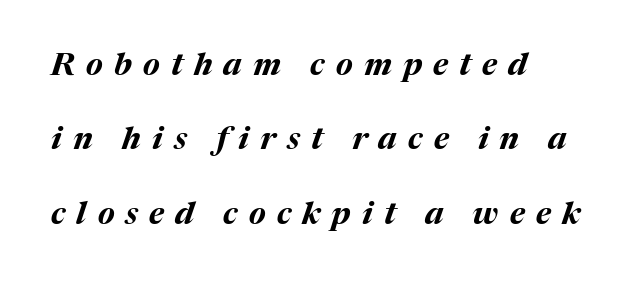
The image shows 31 px bold type, italic (leaning right); set left-aligned, loose line spacing (2.4x), unusually wide letter spacing (+0.36 em), not underlined; medium stroke contrast and a medium x-height.
